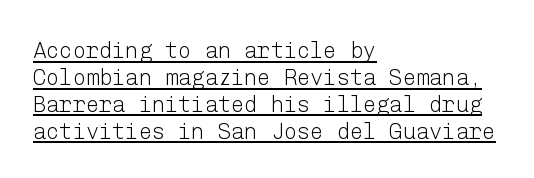
{"italic": "no", "bold": "no", "underline": "yes", "align": "left", "line_spacing_ratio": 1.22, "letter_spacing": "normal", "letter_spacing_em": 0.0, "glyph_px": 22}
